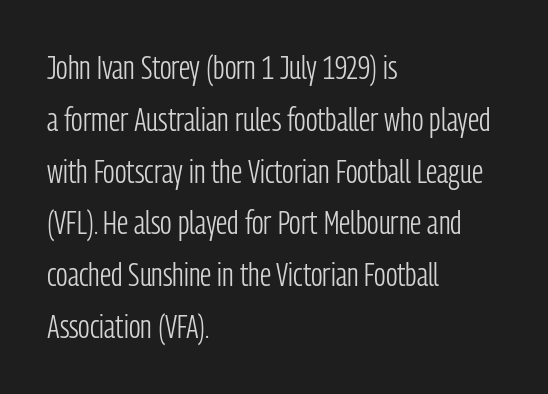
{"serif": "no", "italic": "no", "bold": "no", "weight": "light", "width": "condensed", "stroke_contrast": "low", "x_height": "medium", "monospaced": "no", "underline": "no", "align": "left", "line_spacing": "normal", "line_spacing_ratio": 1.57, "letter_spacing": "normal", "letter_spacing_em": 0.0, "glyph_px": 33}
